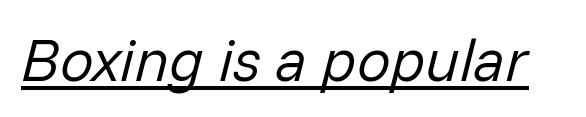
The image shows 60 px regular-weight type, italic (leaning right); set normal letter spacing, underlined; low stroke contrast and a medium x-height.
